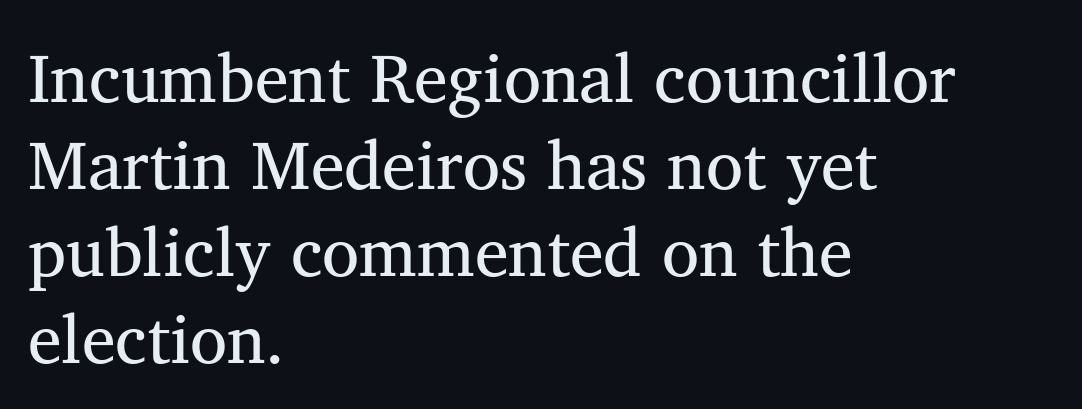
Q: Is the text bold? A: No.
Q: Is the text italic (slanted)? A: No, it is upright.
Q: Is the typeface a serif or a sans-serif typeface? A: Serif.
Q: Is the text underlined? A: No.
Q: How is the paragraph aligned? A: Left-aligned.
Q: Is the spacing between letters normal or unusually wide? A: Normal.
Q: Is the spacing between lines tight, normal or loose? A: Normal.
Q: Width (condensed, normal, or wide)? A: Normal.
Q: Stroke contrast? A: Medium.
Q: x-height? A: Medium.
Q: Monospaced? A: No.
